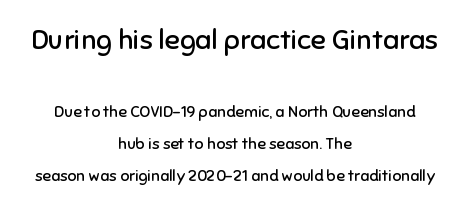
The glyphs are unaccompanied by any horizontal stroke below them. Observe the ordinary spacing: letters are neighbours, not strangers. The letters look calm and open, with moderate or lighter stems. I'd call this a sans setting — the letters go barefoot.
